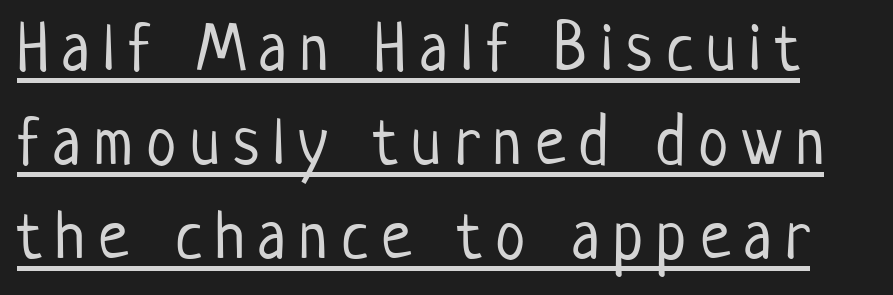
{"serif": "no", "italic": "no", "bold": "no", "weight": "light", "width": "condensed", "stroke_contrast": "low", "x_height": "medium", "monospaced": "no", "underline": "yes", "line_spacing": "normal", "line_spacing_ratio": 1.38, "letter_spacing": "wide", "letter_spacing_em": 0.2, "glyph_px": 68}
